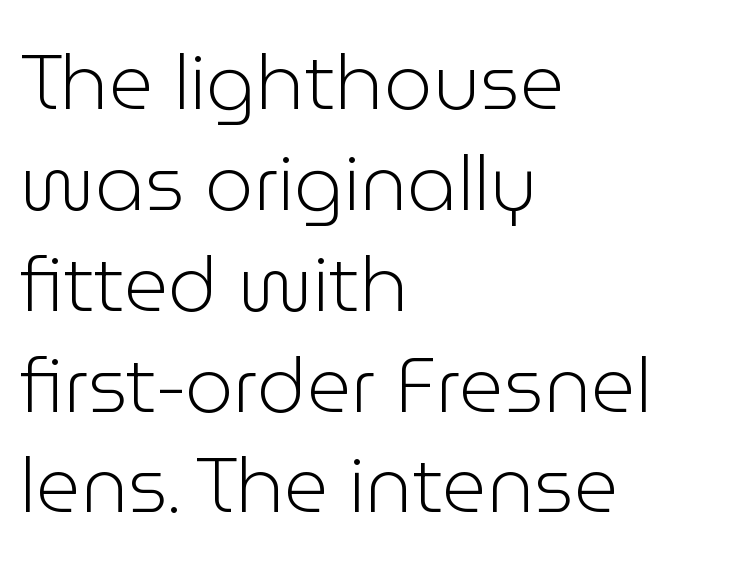
Whoever set this chose a conventional vertical rhythm. Which margin do the lines hug? The left one — the right edge is uneven. These lines were composed using upright roman letters. Just letters on the line, the space beneath them empty.
